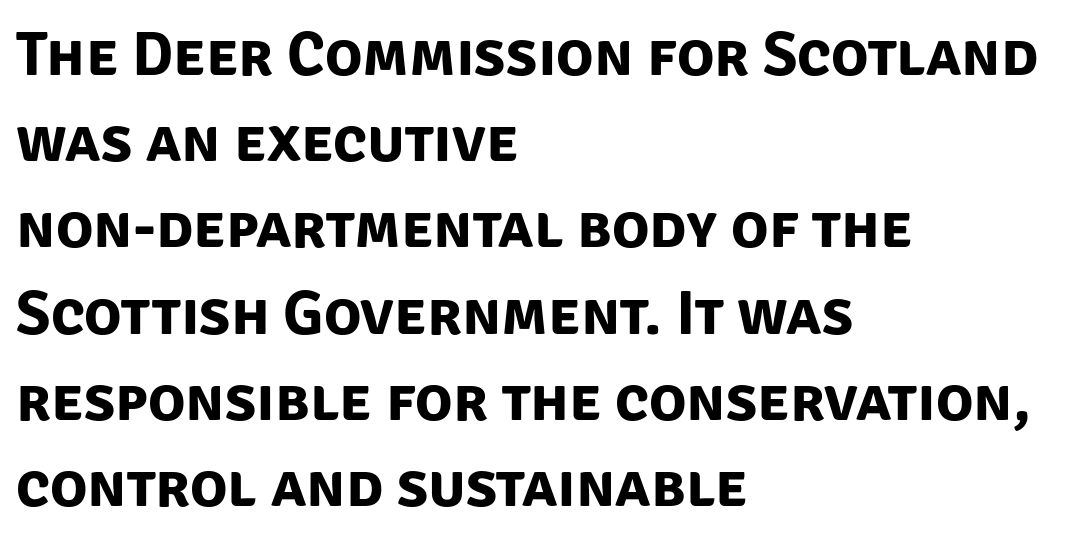
Q: Is the text bold? A: Yes.
Q: Is the typeface a serif or a sans-serif typeface? A: Sans-serif.
Q: Is the text underlined? A: No.
Q: How is the paragraph aligned? A: Left-aligned.
Q: Is the spacing between letters normal or unusually wide? A: Normal.
Q: Is the spacing between lines tight, normal or loose? A: Normal.
Q: Width (condensed, normal, or wide)? A: Normal.
Q: Stroke contrast? A: Low.
Q: x-height? A: Large.
Q: Monospaced? A: No.
